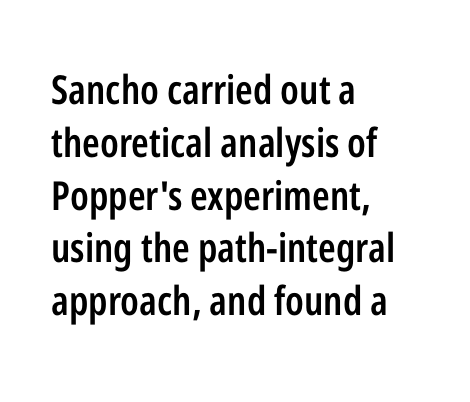
The image shows 40 px semibold, condensed sans-serif type, upright; set left-aligned, normal line spacing (1.32x), normal letter spacing, not underlined; low stroke contrast and a medium x-height.
